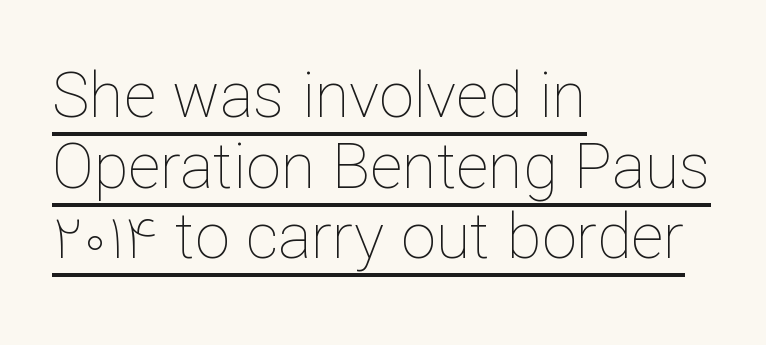
Q: Is the text bold? A: No.
Q: Is the text italic (slanted)? A: No, it is upright.
Q: Is the text underlined? A: Yes.
Q: How is the paragraph aligned? A: Left-aligned.
Q: Is the spacing between letters normal or unusually wide? A: Normal.
Q: Is the spacing between lines tight, normal or loose? A: Tight.
Q: Width (condensed, normal, or wide)? A: Normal.
Q: Stroke contrast? A: Low.
Q: x-height? A: Medium.
Q: Monospaced? A: No.
